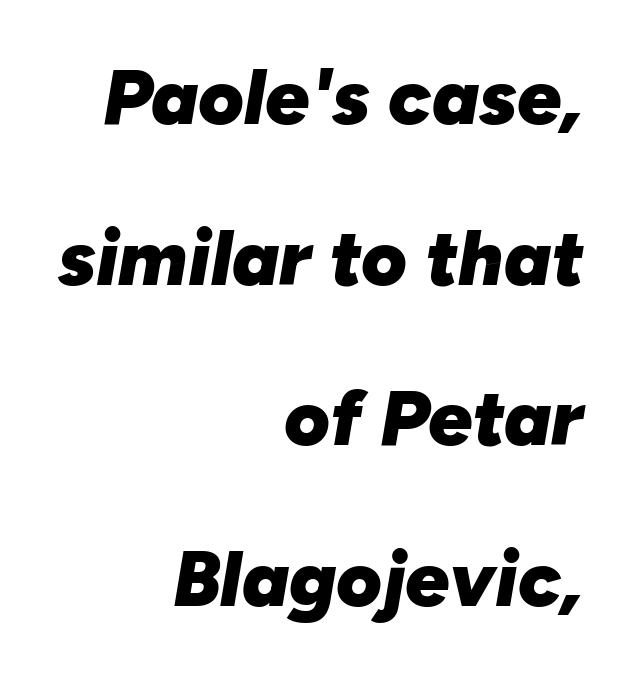
Q: Is the text bold? A: Yes.
Q: Is the text italic (slanted)? A: Yes, it leans right by about 10 degrees.
Q: Is the text underlined? A: No.
Q: How is the paragraph aligned? A: Right-aligned.
Q: Is the spacing between letters normal or unusually wide? A: Normal.
Q: Is the spacing between lines tight, normal or loose? A: Loose.
Q: Width (condensed, normal, or wide)? A: Normal.
Q: Stroke contrast? A: Low.
Q: x-height? A: Medium.
Q: Monospaced? A: No.
